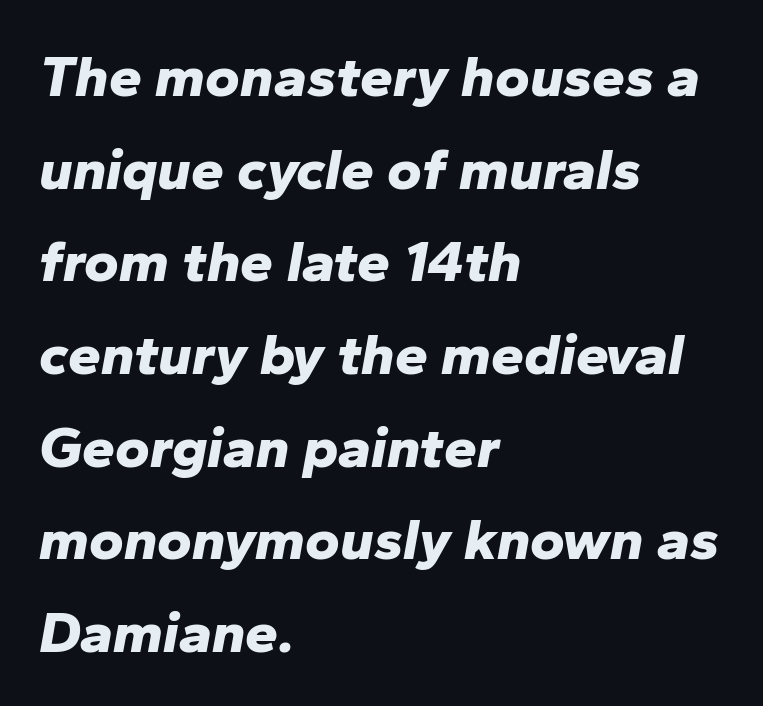
The image shows 59 px bold type, italic (leaning right); set left-aligned, normal line spacing (1.57x), normal letter spacing, not underlined; low stroke contrast and a medium x-height.
